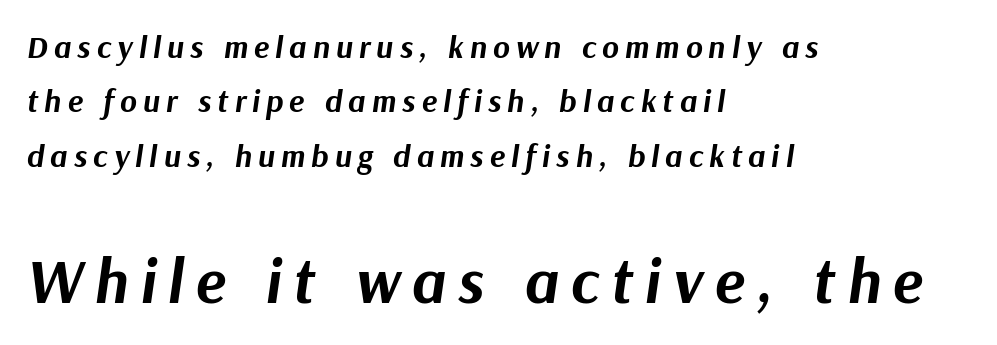
The image shows 63 px bold type, italic (leaning right); set left-aligned, normal line spacing (1.7x), not underlined; the second (bottom) block is 1.97x larger; medium stroke contrast and a medium x-height.
